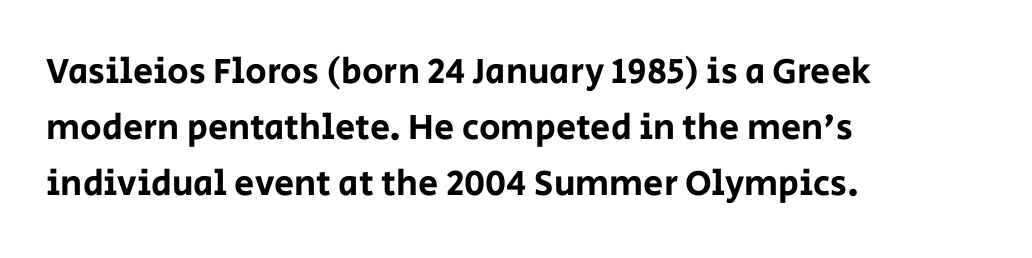
Tracking value appears to be zero — textbook default spacing. Line spacing here is normal. Left-aligned paragraph, ragged on the right. The specimen reads as upright at a glance.
